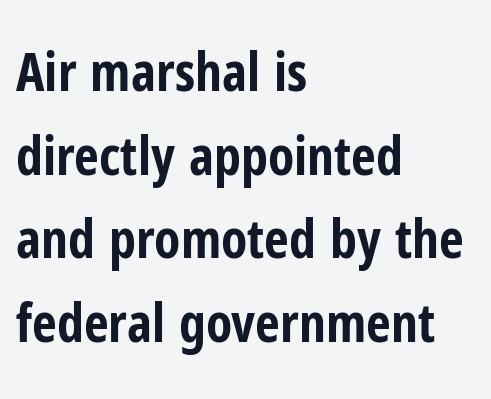
Q: Is the text bold? A: Yes.
Q: Is the text italic (slanted)? A: No, it is upright.
Q: Is the typeface a serif or a sans-serif typeface? A: Sans-serif.
Q: Is the text underlined? A: No.
Q: How is the paragraph aligned? A: Left-aligned.
Q: Is the spacing between letters normal or unusually wide? A: Normal.
Q: Is the spacing between lines tight, normal or loose? A: Normal.
Q: Width (condensed, normal, or wide)? A: Condensed.
Q: Stroke contrast? A: Low.
Q: x-height? A: Medium.
Q: Monospaced? A: No.
